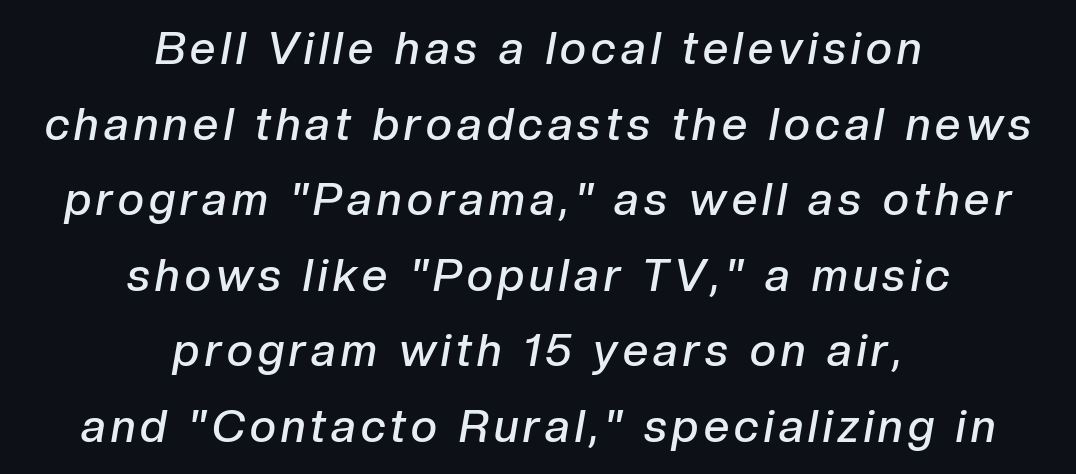
The image shows 45 px semibold type, italic (leaning right); set centered, normal line spacing (1.68x), not underlined; low stroke contrast and a medium x-height.
